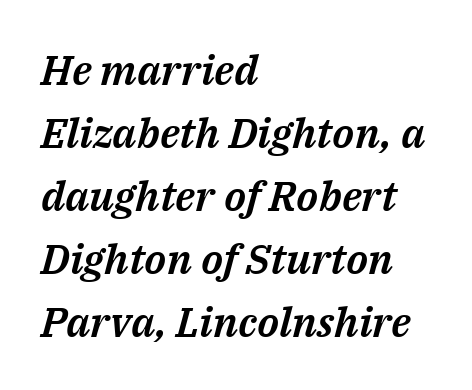
The image shows 42 px text type, italic (leaning right); set left-aligned, normal line spacing (1.5x), normal letter spacing, not underlined; medium stroke contrast and a medium x-height.
